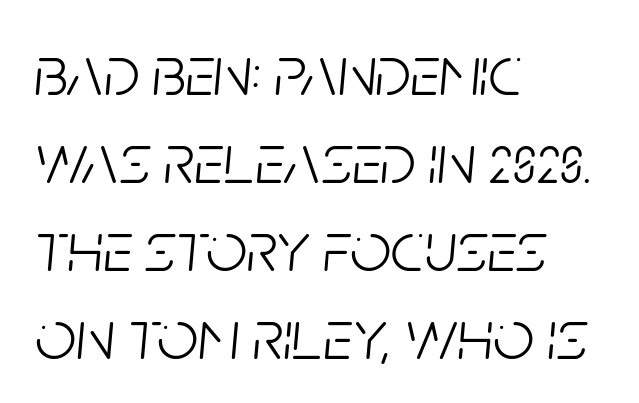
The image shows 72 px light, condensed type, italic (leaning right); set left-aligned, line spacing 1.22x, normal letter spacing, not underlined; low stroke contrast and a large x-height.
